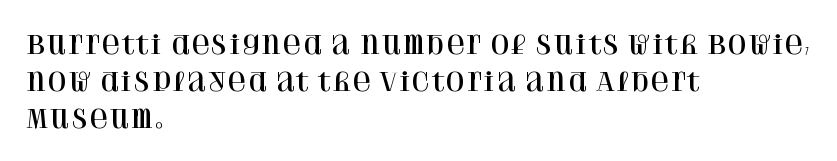
Q: Is the text italic (slanted)? A: No, it is upright.
Q: Is the text underlined? A: No.
Q: How is the paragraph aligned? A: Left-aligned.
Q: Is the spacing between letters normal or unusually wide? A: Normal.
Q: Is the spacing between lines tight, normal or loose? A: Normal.
